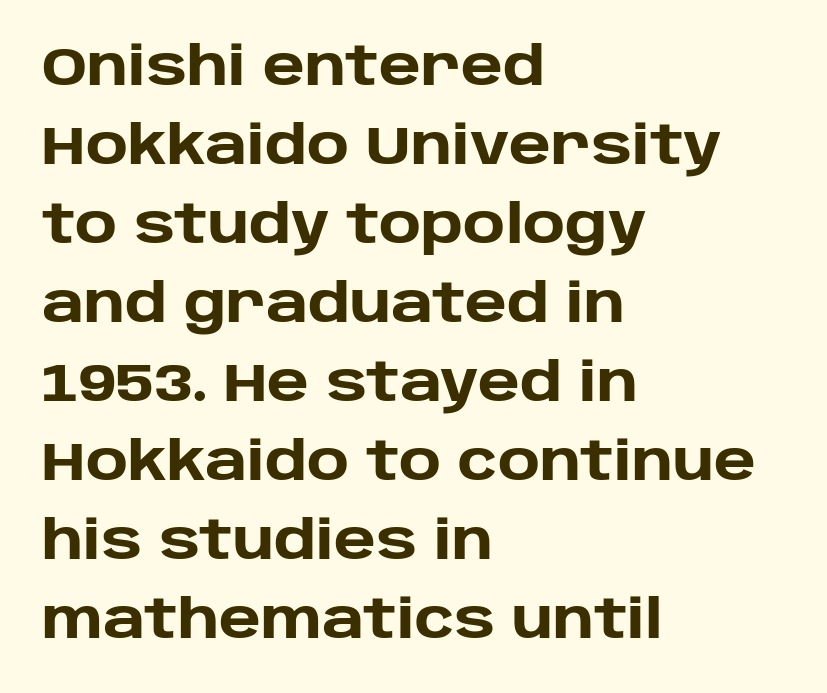
Summary of vertical rhythm: regular, with standard interline spacing. Spacing verdict: proportional, widths tailored to each character. Quick note: underline off. Typeset ragged right — the left edge is the straight one.
